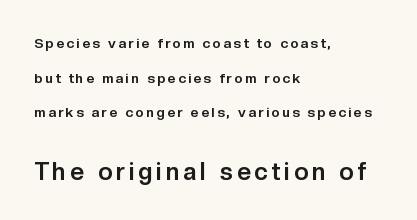
{"italic": "no", "bold": "yes", "underline": "no", "align": "left", "line_spacing": "loose", "line_spacing_ratio": 2.47, "larger_block": "second", "size_ratio": 1.71, "glyph_px": 24}
